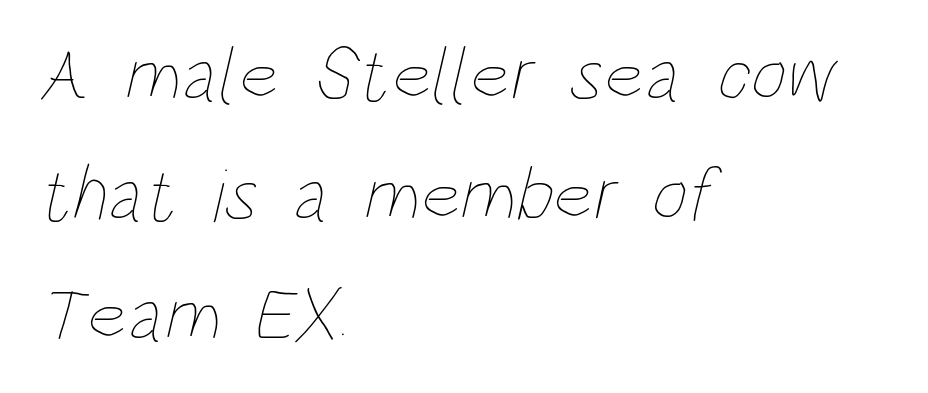
The glyphs are unaccompanied by any horizontal stroke below them. These glyphs show unthickened strokes, regular width or finer. Honestly, the letter spacing is just normal — you wouldn't notice it. Every row of glyphs begins at an identical x-position on the left.
